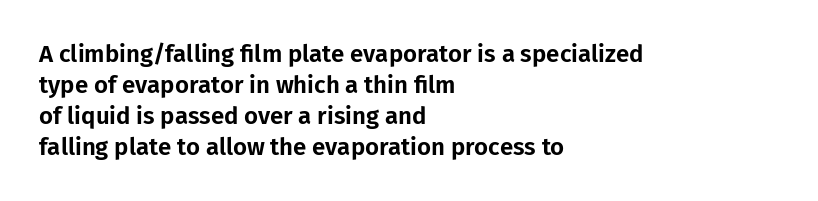
{"italic": "no", "underline": "no", "align": "left", "line_spacing": "normal", "line_spacing_ratio": 1.29, "letter_spacing": "normal", "letter_spacing_em": 0.0, "glyph_px": 24}
